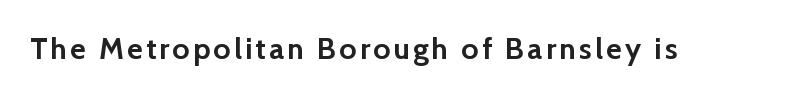
The image shows 30 px semibold sans-serif type, upright; set not underlined; low stroke contrast and a medium x-height.
